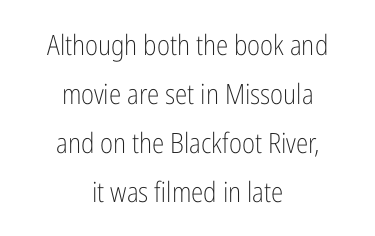
The image shows 28 px light, condensed sans-serif type, upright; set centered, line spacing 1.75x, normal letter spacing, not underlined; low stroke contrast and a medium x-height.
